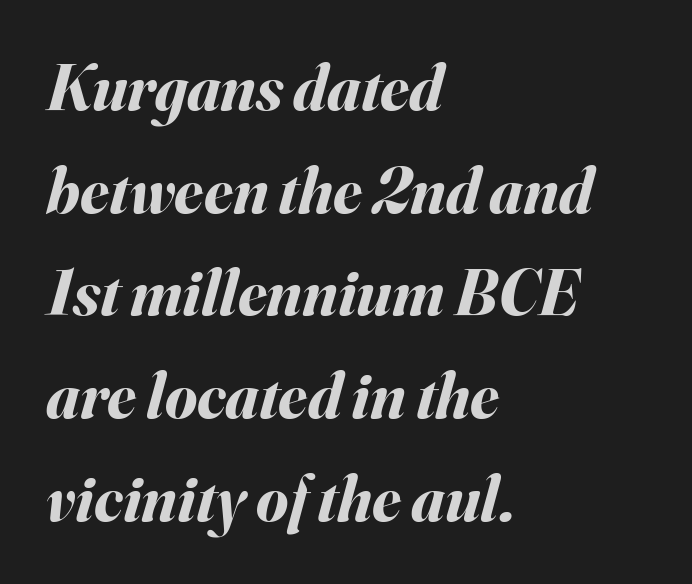
The vertical gap from one line to the next is medium. What stands out about the letter spacing? Nothing — it is the standard amount. All the whitespace from short lines collects on the right. Its strokes are broad and dark, the hallmark of bold type. Designer's note — italics engaged.
